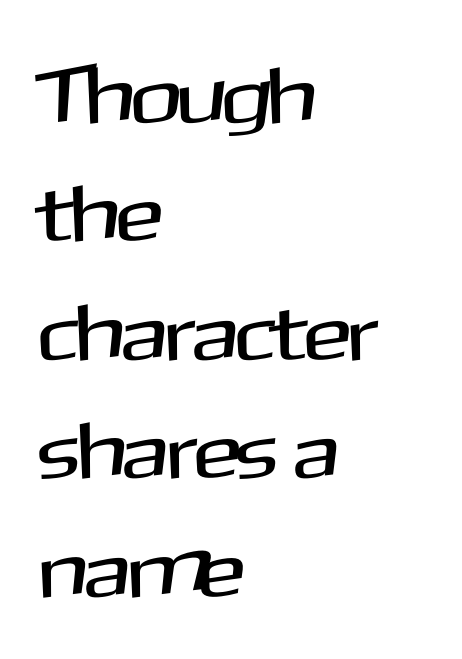
{"serif": "no", "italic": "no", "width": "normal", "stroke_contrast": "medium", "x_height": "medium", "monospaced": "no", "underline": "no", "align": "left", "line_spacing": "normal", "line_spacing_ratio": 1.48, "letter_spacing": "normal", "letter_spacing_em": 0.0, "glyph_px": 80}
